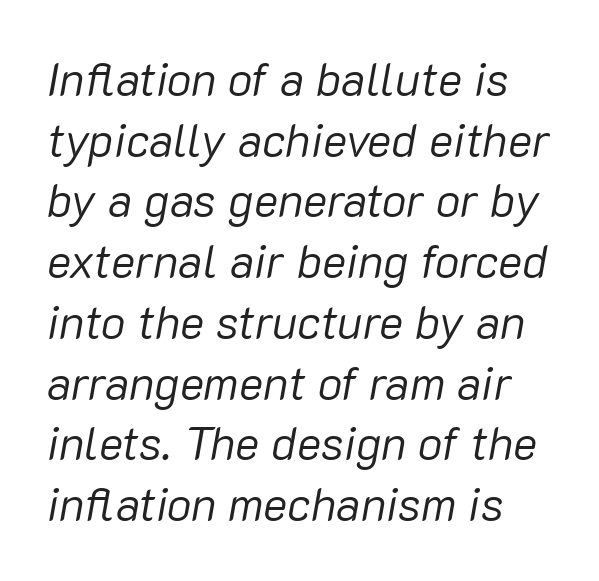
{"italic": "yes", "lean": "right", "slant_degrees": 10, "bold": "no", "weight": "regular", "width": "normal", "stroke_contrast": "low", "x_height": "medium", "monospaced": "no", "underline": "no", "line_spacing": "normal", "line_spacing_ratio": 1.32, "letter_spacing": "normal", "letter_spacing_em": 0.0, "glyph_px": 46}
